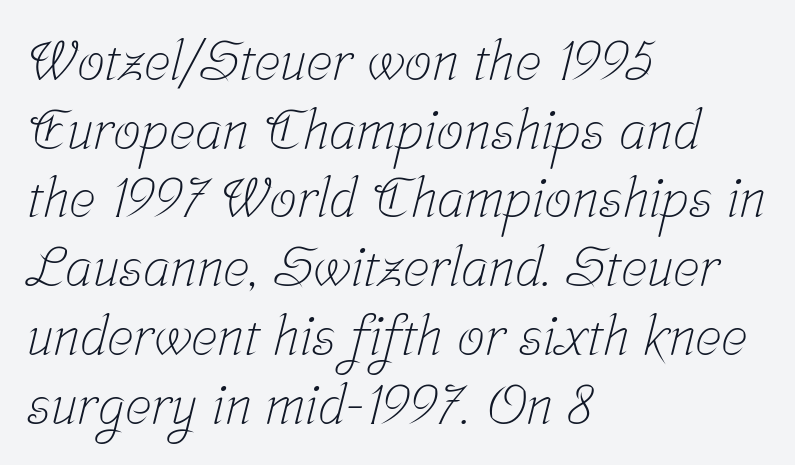
The words here are not underlined. Visually the block forms a straight wall on the left and a jagged coastline on the right. Think of a printed novel: that variable character pitch is what you see here. Stems and bowls with no extra thickness — not bold.
